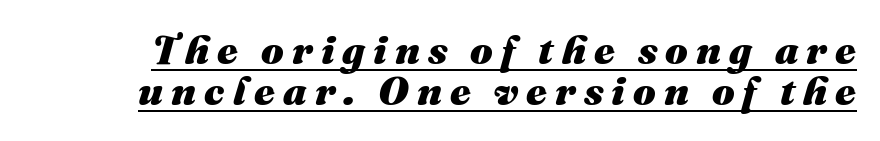
The image shows 40 px heavy type, italic (leaning right); set tight line spacing (1.03x), unusually wide letter spacing (+0.2 em), underlined; medium stroke contrast and a medium x-height.
